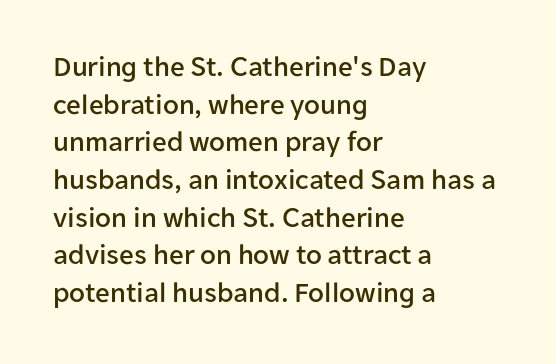
{"serif": "no", "italic": "no", "width": "normal", "stroke_contrast": "low", "x_height": "medium", "monospaced": "no", "underline": "no", "align": "left", "line_spacing": "normal", "line_spacing_ratio": 1.3, "letter_spacing": "normal", "letter_spacing_em": 0.0, "glyph_px": 29}
